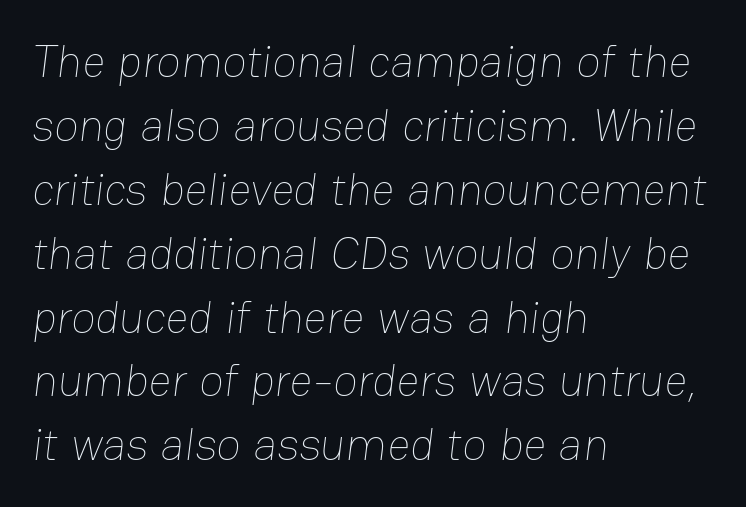
The image shows 45 px thin type; set left-aligned, normal line spacing (1.42x), normal letter spacing, not underlined; low stroke contrast and a medium x-height.
